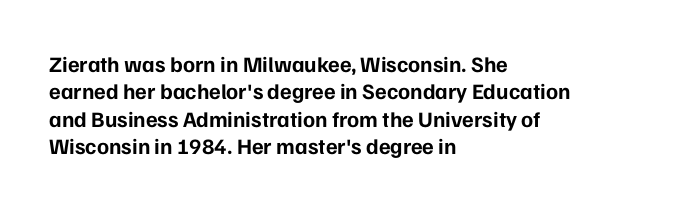
The image shows 22 px bold type, upright; set left-aligned, normal line spacing (1.25x), normal letter spacing, not underlined.
